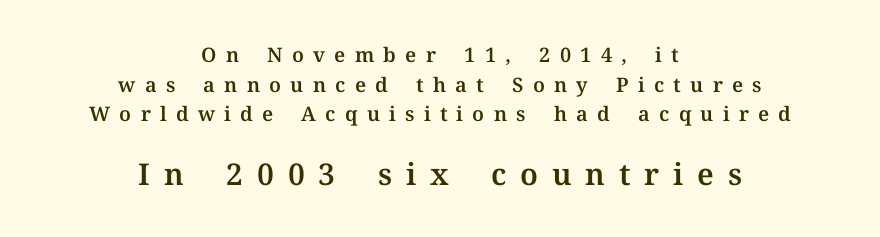
{"serif": "yes", "italic": "no", "width": "normal", "stroke_contrast": "medium", "x_height": "medium", "monospaced": "no", "underline": "no", "align": "center", "line_spacing": "normal", "line_spacing_ratio": 1.48, "letter_spacing": "wide", "letter_spacing_em": 0.46, "larger_block": "second", "size_ratio": 1.5, "glyph_px": 30}
